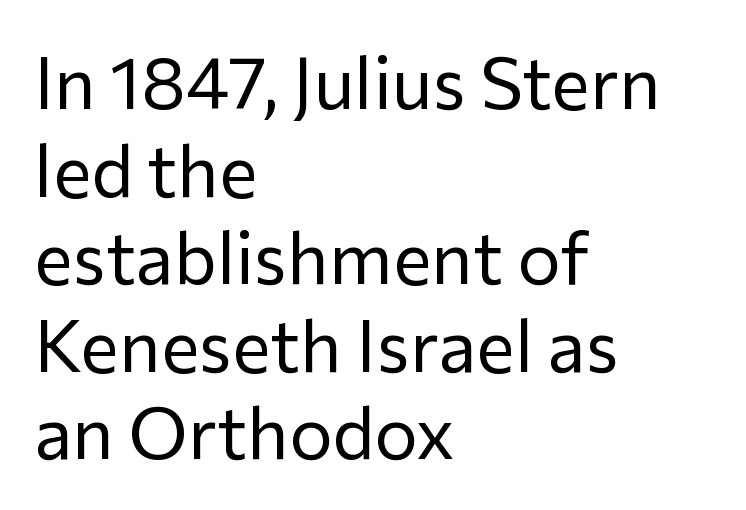
Q: Is the text bold? A: No.
Q: Is the text italic (slanted)? A: No, it is upright.
Q: Is the typeface a serif or a sans-serif typeface? A: Sans-serif.
Q: Is the text underlined? A: No.
Q: How is the paragraph aligned? A: Left-aligned.
Q: Is the spacing between letters normal or unusually wide? A: Normal.
Q: Width (condensed, normal, or wide)? A: Normal.
Q: Stroke contrast? A: Low.
Q: x-height? A: Medium.
Q: Monospaced? A: No.
